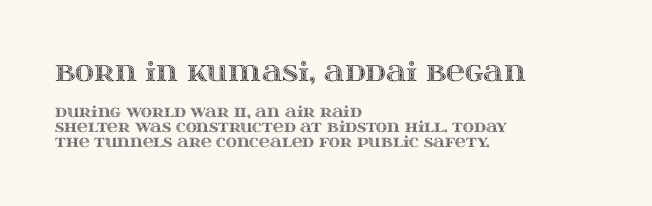
{"italic": "no", "underline": "no", "align": "left", "line_spacing": "tight", "line_spacing_ratio": 1.0, "letter_spacing": "normal", "letter_spacing_em": 0.0, "larger_block": "first", "size_ratio": 1.73, "glyph_px": 26}
